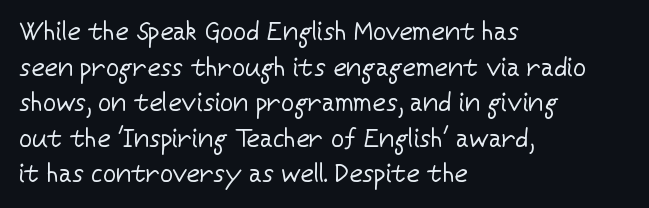
Q: Is the text bold? A: No.
Q: Is the text italic (slanted)? A: No, it is upright.
Q: Is the text underlined? A: No.
Q: How is the paragraph aligned? A: Left-aligned.
Q: Is the spacing between letters normal or unusually wide? A: Normal.
Q: Is the spacing between lines tight, normal or loose? A: Normal.
